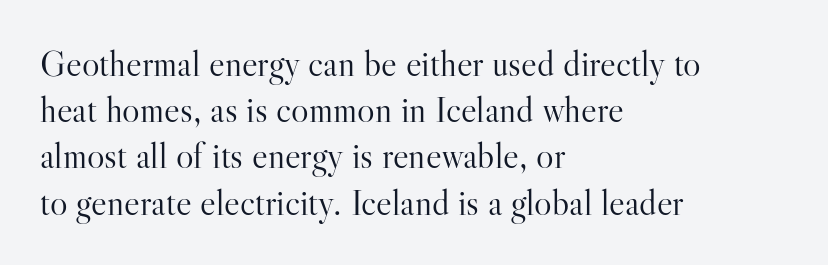
{"serif": "yes", "italic": "no", "bold": "no", "weight": "light", "width": "normal", "stroke_contrast": "high", "x_height": "small", "monospaced": "no", "underline": "no", "align": "left", "line_spacing": "normal", "line_spacing_ratio": 1.25, "letter_spacing": "normal", "letter_spacing_em": 0.0, "glyph_px": 37}
